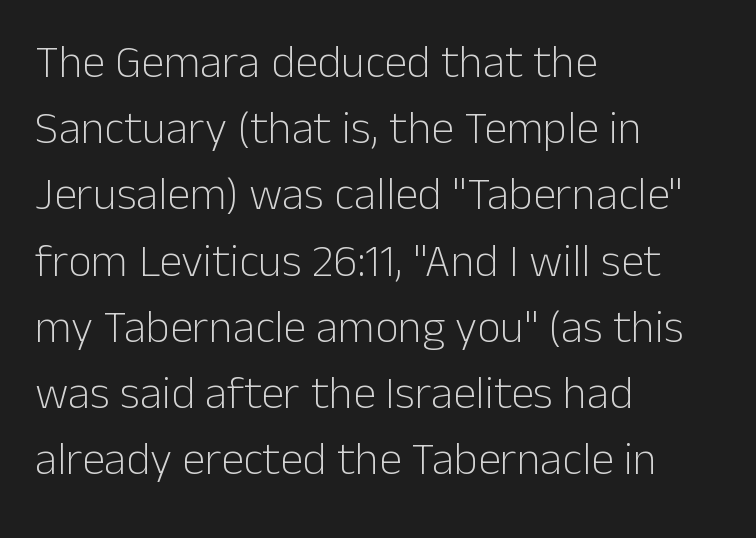
The image shows 46 px light sans-serif type, upright; set left-aligned, normal line spacing (1.44x), normal letter spacing, not underlined; low stroke contrast and a medium x-height.
